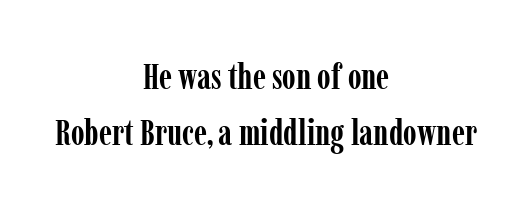
A serif font was chosen for this passage. Does the lettering tilt? It doesn't — this is upright. This sample keeps an unexceptional amount of space between lines. The words here are not underlined. Casual observation: everything's sitting right in the middle.
